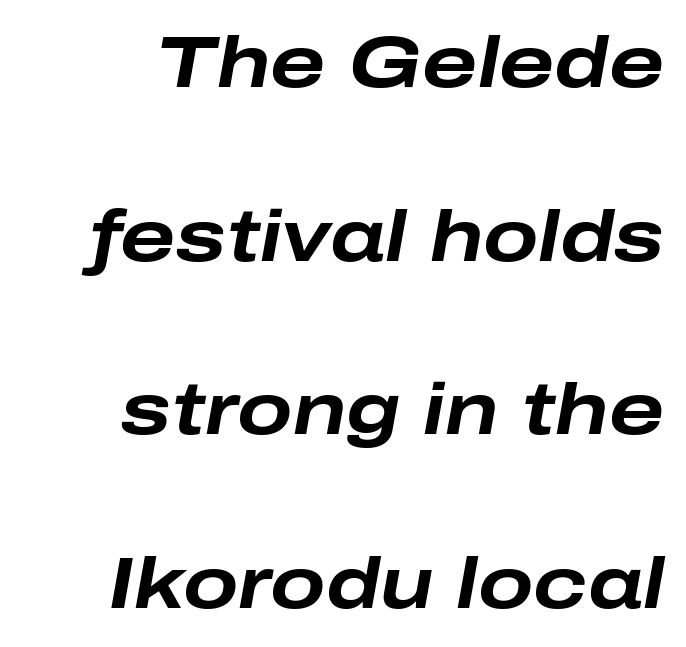
Q: Is the text bold? A: Yes.
Q: Is the text italic (slanted)? A: Yes, it leans right by about 10 degrees.
Q: Is the text underlined? A: No.
Q: How is the paragraph aligned? A: Right-aligned.
Q: Is the spacing between letters normal or unusually wide? A: Normal.
Q: Is the spacing between lines tight, normal or loose? A: Loose.
Q: Width (condensed, normal, or wide)? A: Wide.
Q: Stroke contrast? A: Low.
Q: x-height? A: Medium.
Q: Monospaced? A: No.
